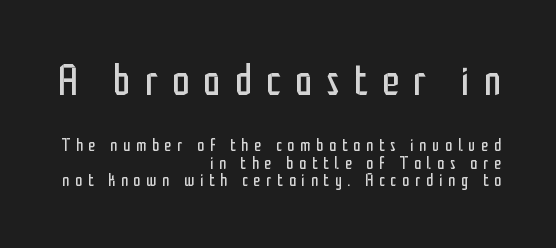
Q: Is the text bold? A: No.
Q: Is the text italic (slanted)? A: No, it is upright.
Q: Is the typeface a serif or a sans-serif typeface? A: Sans-serif.
Q: Is the text underlined? A: No.
Q: How is the paragraph aligned? A: Right-aligned.
Q: Is the spacing between letters normal or unusually wide? A: Unusually wide.
Q: Is the spacing between lines tight, normal or loose? A: Tight.
Q: Which block of text is set in a larger size, the first (top) or the second (bottom)? A: The first (top) one.
Q: Width (condensed, normal, or wide)? A: Condensed.
Q: Stroke contrast? A: Low.
Q: x-height? A: Medium.
Q: Monospaced? A: No.
